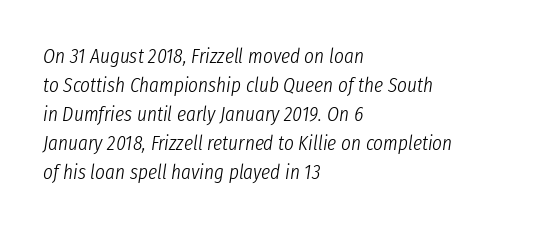
The glyphs are unaccompanied by any horizontal stroke below them. The axis of the letterforms is tilted away from vertical. If you drew a ruler down the left edge, every line would touch it. Quick note: interline space is typical. The strokes are not fattened; the text isn't bold.
